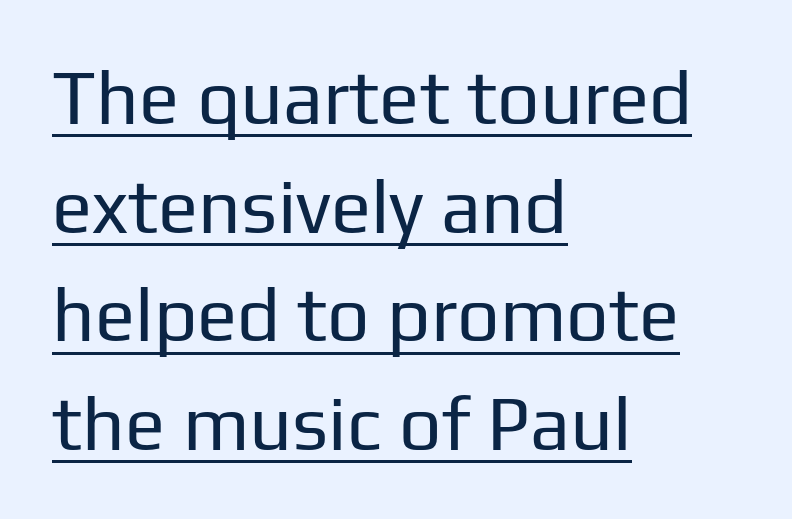
Caption: lettering with a line underneath. The rendering anchors every line to the left-hand side. In terms of leading, this rendering sits right in the middle. The font family rendered here belongs to the sans-serif group. Compared with typical body copy, the letter spacing here is the same. The rendering uses natural spacing where letterforms have individual widths.
